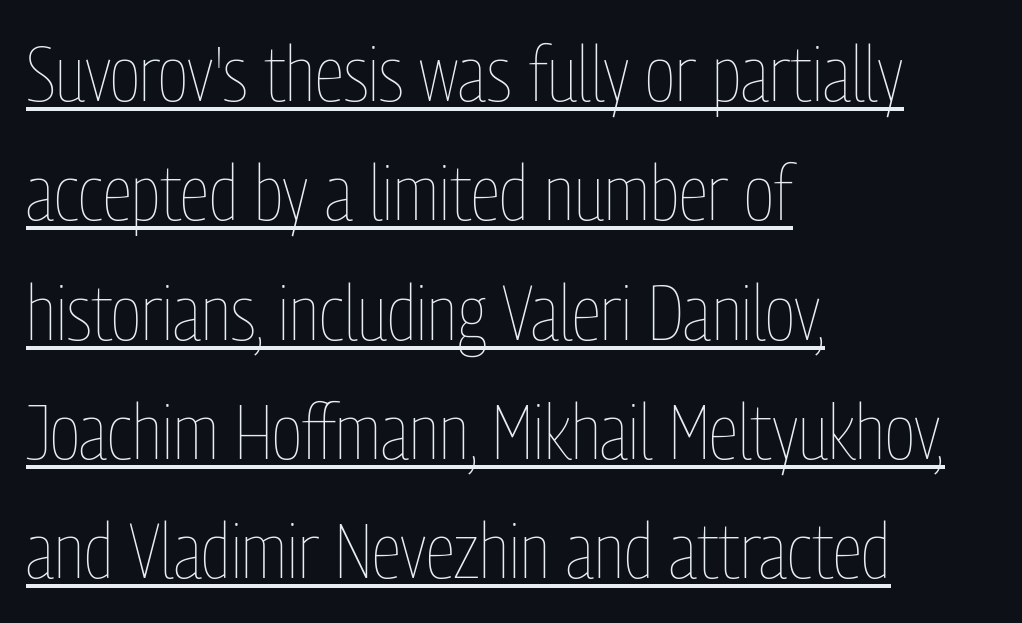
The image shows 77 px thin, condensed type, upright; set left-aligned, normal line spacing (1.55x), normal letter spacing, underlined; low stroke contrast and a medium x-height.
